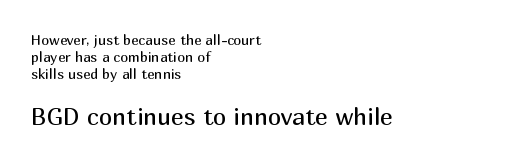
{"italic": "no", "bold": "no", "underline": "no", "align": "left", "line_spacing_ratio": 1.2, "letter_spacing": "normal", "letter_spacing_em": 0.0, "larger_block": "second", "size_ratio": 1.71, "glyph_px": 24}
